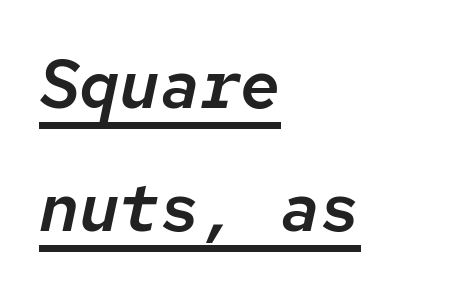
Q: Is the text italic (slanted)? A: Yes, it leans right by about 12 degrees.
Q: Is the text underlined? A: Yes.
Q: How is the paragraph aligned? A: Left-aligned.
Q: Is the spacing between letters normal or unusually wide? A: Normal.
Q: Width (condensed, normal, or wide)? A: Normal.
Q: Stroke contrast? A: Low.
Q: x-height? A: Medium.
Q: Monospaced? A: Yes.
